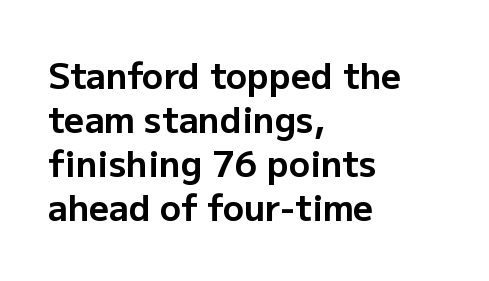
Q: Is the text bold? A: Yes.
Q: Is the text italic (slanted)? A: No, it is upright.
Q: Is the typeface a serif or a sans-serif typeface? A: Sans-serif.
Q: Is the text underlined? A: No.
Q: How is the paragraph aligned? A: Left-aligned.
Q: Is the spacing between letters normal or unusually wide? A: Normal.
Q: Is the spacing between lines tight, normal or loose? A: Normal.
Q: Width (condensed, normal, or wide)? A: Normal.
Q: Stroke contrast? A: Low.
Q: x-height? A: Medium.
Q: Monospaced? A: No.
